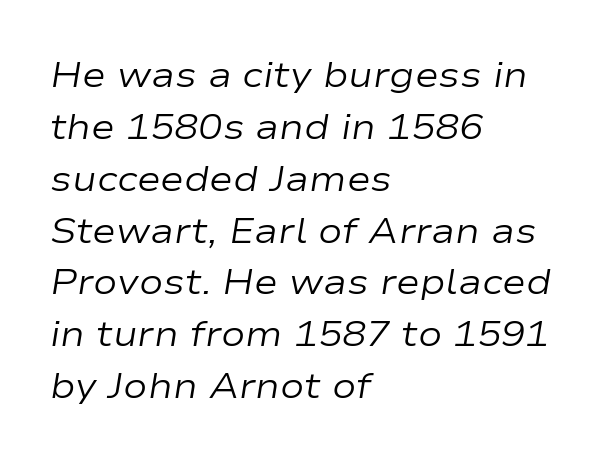
{"italic": "yes", "lean": "right", "slant_degrees": 9, "bold": "no", "weight": "regular", "width": "wide", "stroke_contrast": "low", "x_height": "medium", "monospaced": "no", "underline": "no", "align": "left", "line_spacing": "normal", "line_spacing_ratio": 1.44, "letter_spacing": "normal", "letter_spacing_em": 0.0, "glyph_px": 36}
